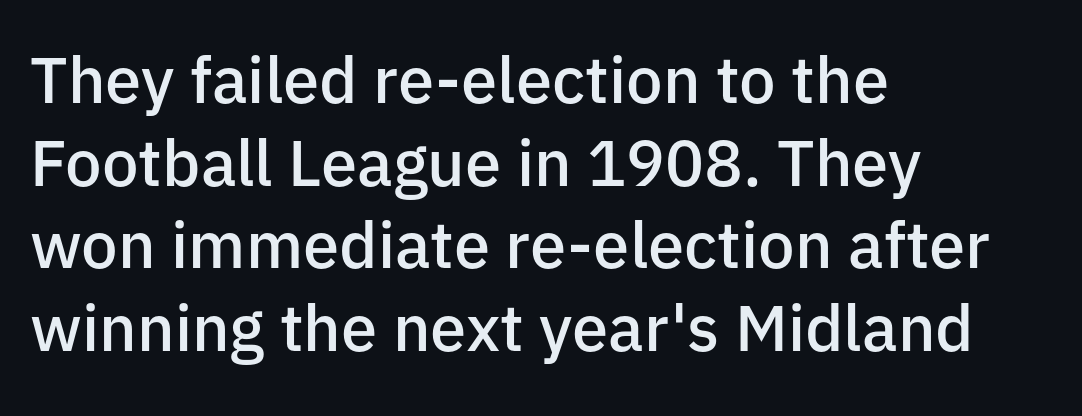
The image shows 65 px semibold sans-serif type, upright; set left-aligned, normal line spacing (1.27x), normal letter spacing, not underlined; low stroke contrast and a medium x-height.
